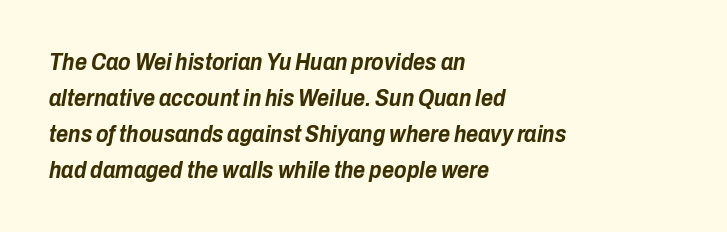
Q: Is the text bold? A: Yes.
Q: Is the text italic (slanted)? A: Yes, it leans right by about 10 degrees.
Q: Is the text underlined? A: No.
Q: How is the paragraph aligned? A: Left-aligned.
Q: Is the spacing between letters normal or unusually wide? A: Normal.
Q: Is the spacing between lines tight, normal or loose? A: Normal.
